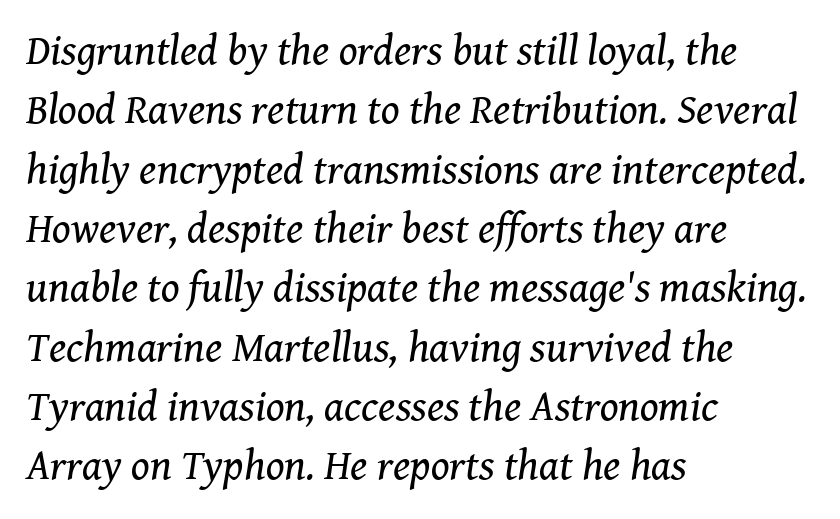
{"serif": "yes", "italic": "yes", "lean": "right", "slant_degrees": 8, "bold": "no", "weight": "regular", "width": "normal", "stroke_contrast": "medium", "x_height": "medium", "monospaced": "no", "underline": "no", "align": "left", "line_spacing": "normal", "line_spacing_ratio": 1.38, "letter_spacing": "normal", "letter_spacing_em": 0.0, "glyph_px": 43}
